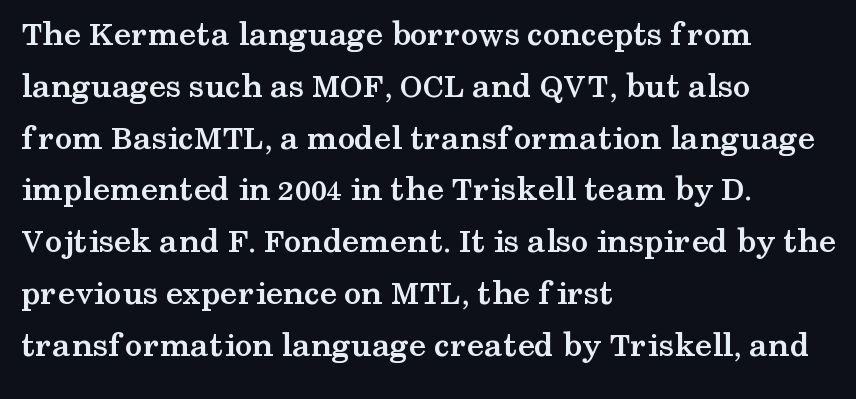
Q: Is the text bold? A: Yes.
Q: Is the text italic (slanted)? A: No, it is upright.
Q: Is the typeface a serif or a sans-serif typeface? A: Serif.
Q: Is the text underlined? A: No.
Q: How is the paragraph aligned? A: Left-aligned.
Q: Is the spacing between letters normal or unusually wide? A: Normal.
Q: Is the spacing between lines tight, normal or loose? A: Normal.
Q: Width (condensed, normal, or wide)? A: Wide.
Q: Stroke contrast? A: Medium.
Q: x-height? A: Medium.
Q: Monospaced? A: No.
